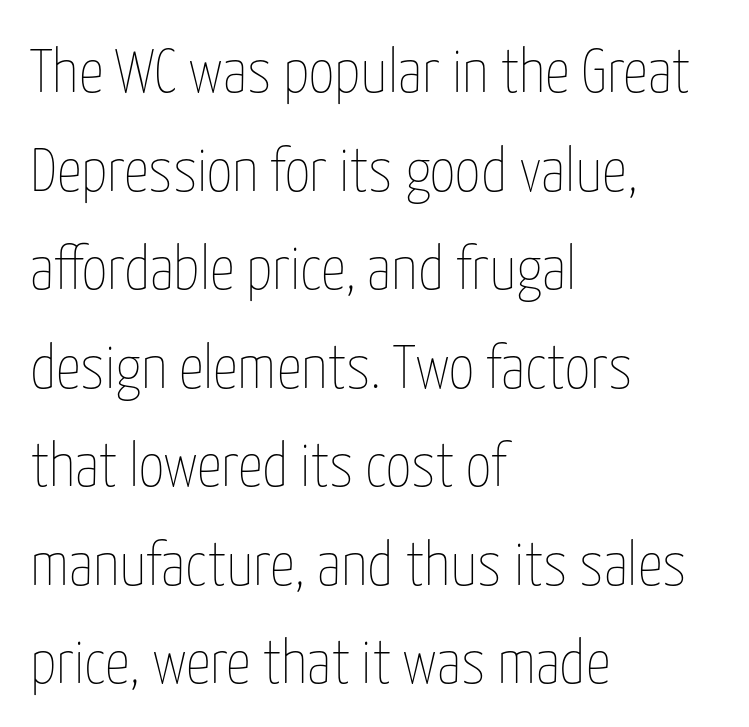
The image shows 62 px thin, condensed type, upright; set left-aligned, normal line spacing (1.59x), normal letter spacing, not underlined; low stroke contrast and a medium x-height.
